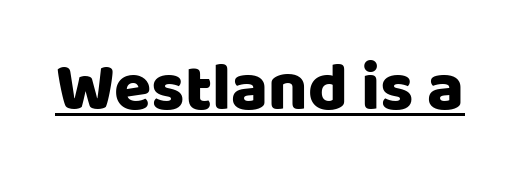
A typesetter would call this proportional, since set widths differ per character. Honestly, the letter spacing is just normal — you wouldn't notice it. Glance below the letters and you will spot a drawn line. The letters stand upright; this is a roman face.
